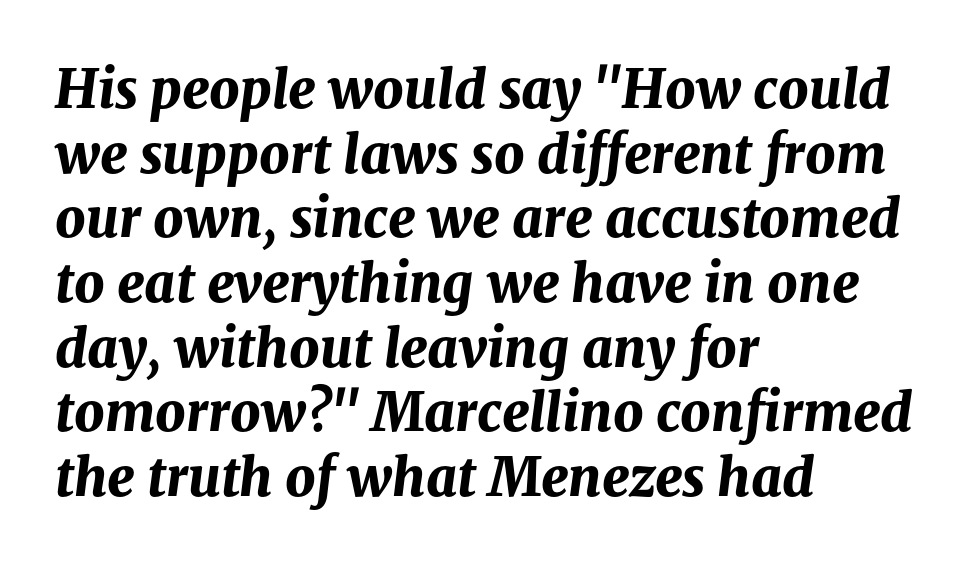
{"italic": "yes", "lean": "right", "slant_degrees": 8, "bold": "yes", "weight": "bold", "width": "normal", "stroke_contrast": "medium", "x_height": "medium", "monospaced": "no", "underline": "no", "align": "left", "line_spacing_ratio": 1.22, "letter_spacing": "normal", "letter_spacing_em": 0.0, "glyph_px": 53}
